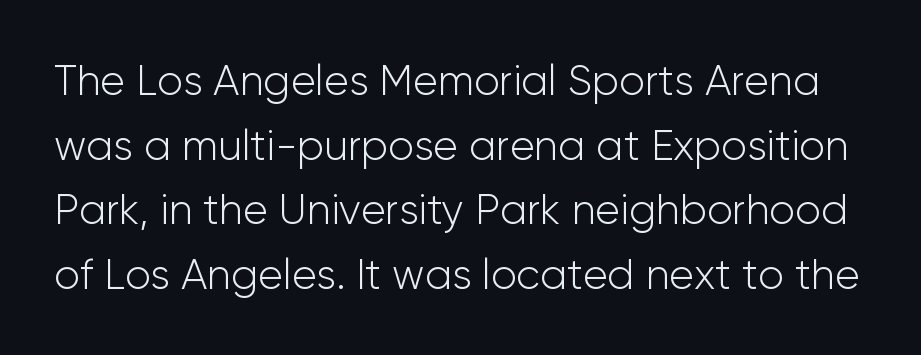
{"serif": "no", "italic": "no", "bold": "no", "weight": "light", "width": "normal", "stroke_contrast": "low", "x_height": "medium", "monospaced": "no", "underline": "no", "line_spacing": "normal", "line_spacing_ratio": 1.54, "letter_spacing": "normal", "letter_spacing_em": 0.0, "glyph_px": 42}
